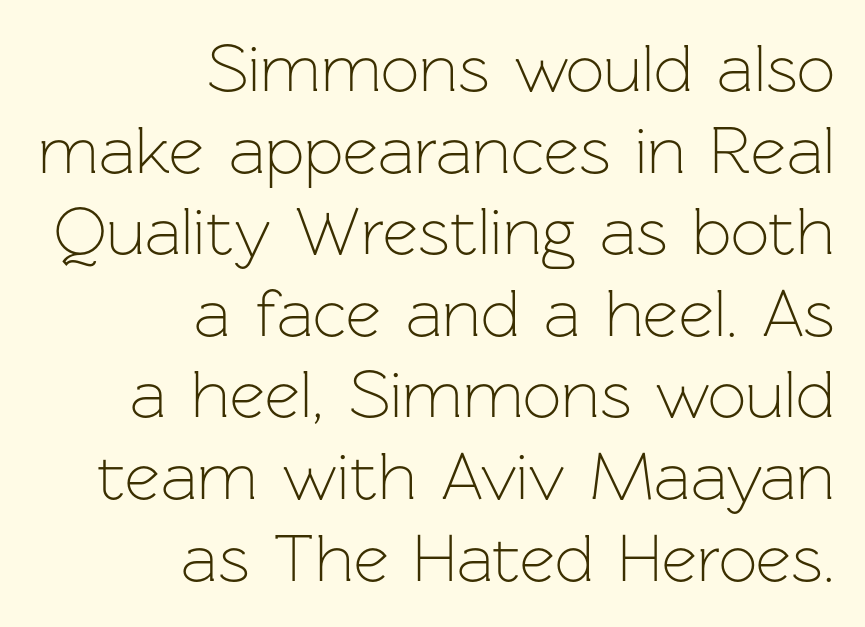
The image shows 68 px light sans-serif type, upright; set right-aligned, line spacing 1.2x, normal letter spacing, not underlined; low stroke contrast and a medium x-height.
